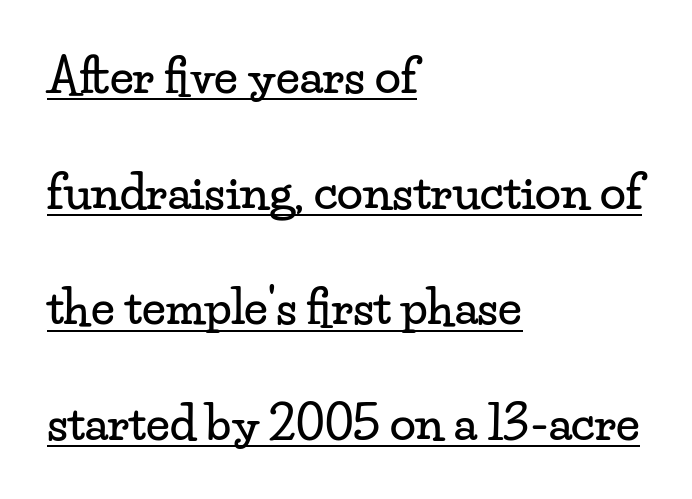
{"serif": "yes", "italic": "no", "width": "wide", "stroke_contrast": "low", "x_height": "small", "monospaced": "no", "underline": "yes", "align": "left", "line_spacing": "loose", "line_spacing_ratio": 2.46, "letter_spacing": "normal", "letter_spacing_em": 0.0, "glyph_px": 47}
